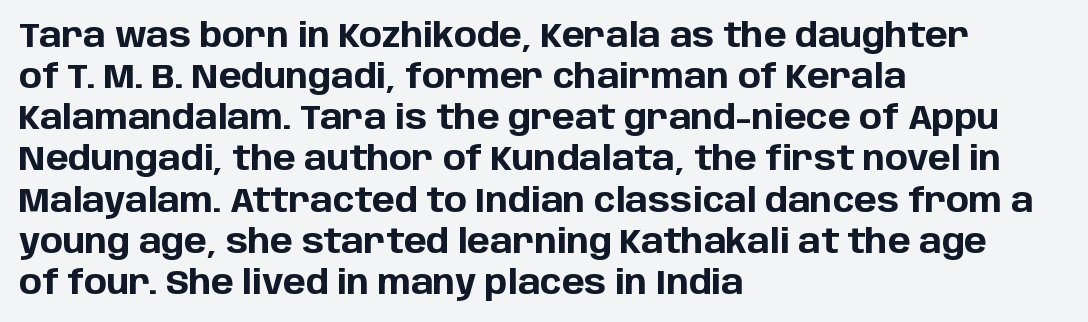
The image shows 34 px bold sans-serif type, upright; set left-aligned, line spacing 1.21x, normal letter spacing, not underlined; low stroke contrast and a large x-height.
